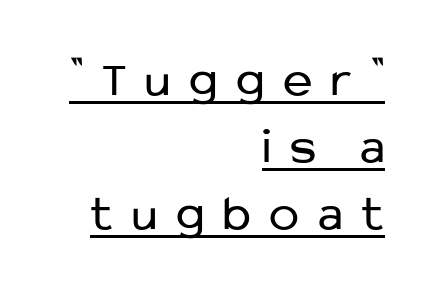
Q: Is the text bold? A: No.
Q: Is the text italic (slanted)? A: No, it is upright.
Q: Is the typeface a serif or a sans-serif typeface? A: Sans-serif.
Q: Is the text underlined? A: Yes.
Q: How is the paragraph aligned? A: Right-aligned.
Q: Is the spacing between letters normal or unusually wide? A: Unusually wide.
Q: Is the spacing between lines tight, normal or loose? A: Normal.
Q: Width (condensed, normal, or wide)? A: Normal.
Q: Stroke contrast? A: Low.
Q: x-height? A: Medium.
Q: Monospaced? A: No.
